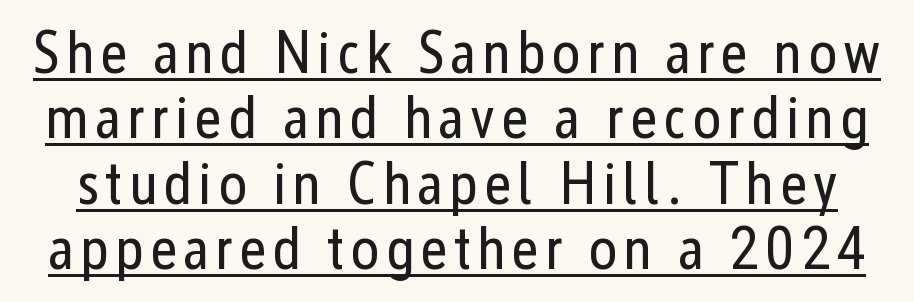
The image shows 60 px regular-weight, condensed sans-serif type, upright; set tight line spacing (1.09x), underlined; low stroke contrast and a medium x-height.
